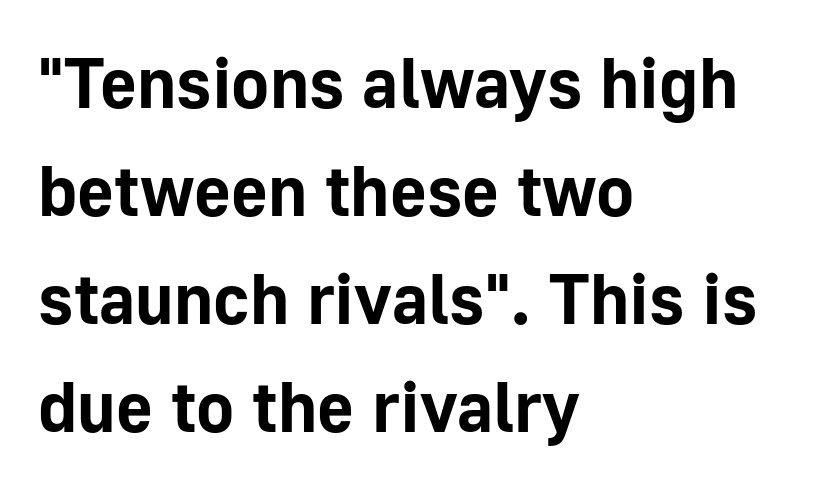
Only glyphs here, with clear space below each row. A typesetter would call this proportional, since set widths differ per character. Emphasis by weight is at full strength: bold. The lettering stays uniformly vertical, giving the passage a roman look.
